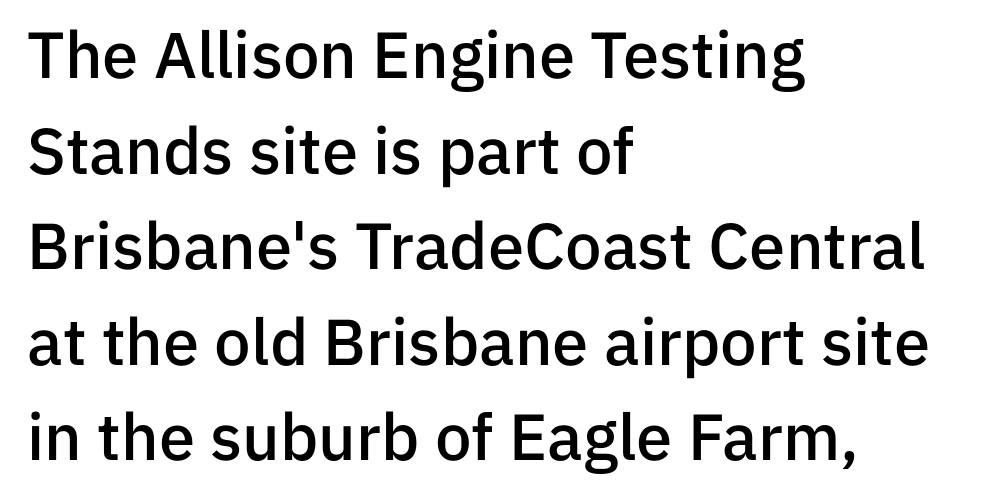
{"serif": "no", "italic": "no", "bold": "semi", "weight": "semibold", "width": "normal", "stroke_contrast": "low", "x_height": "medium", "monospaced": "no", "underline": "no", "align": "left", "line_spacing": "normal", "line_spacing_ratio": 1.47, "letter_spacing": "normal", "letter_spacing_em": 0.0, "glyph_px": 65}
